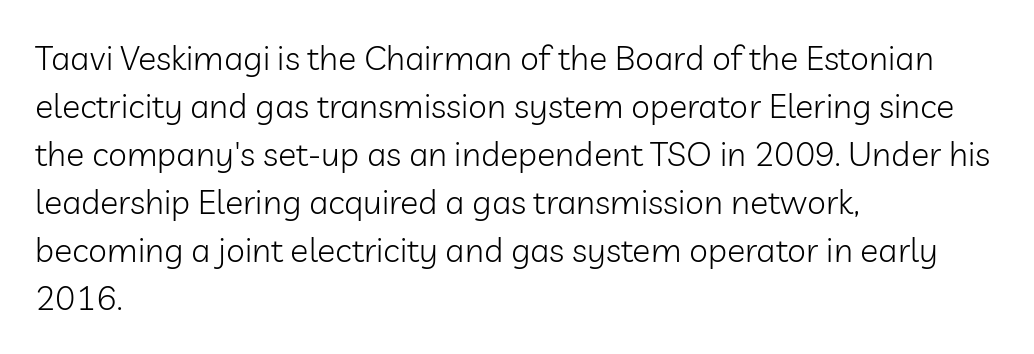
{"serif": "no", "italic": "no", "bold": "no", "weight": "light", "width": "normal", "stroke_contrast": "low", "x_height": "medium", "monospaced": "no", "underline": "no", "align": "left", "line_spacing": "normal", "line_spacing_ratio": 1.41, "letter_spacing": "normal", "letter_spacing_em": 0.0, "glyph_px": 34}
